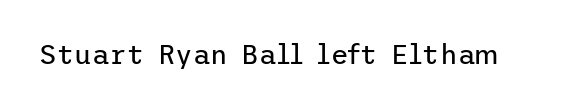
Q: Is the text bold? A: No.
Q: Is the text italic (slanted)? A: No, it is upright.
Q: Is the text underlined? A: No.
Q: Is the spacing between letters normal or unusually wide? A: Normal.
